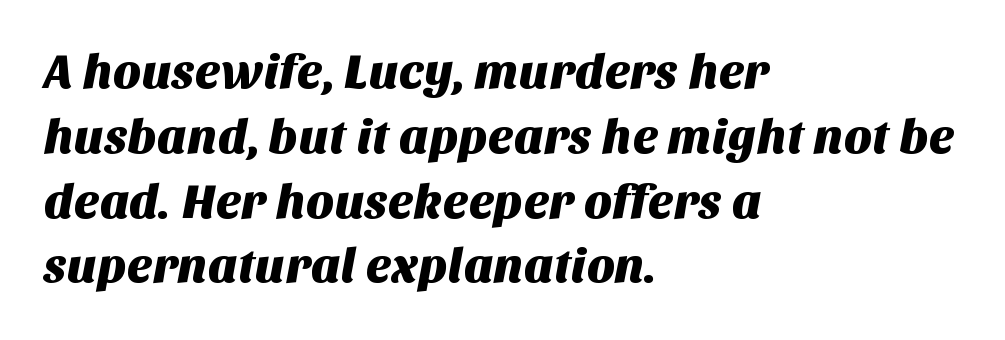
The image shows 48 px sans-serif type; set left-aligned, normal line spacing (1.35x), normal letter spacing, not underlined; medium stroke contrast and a large x-height.
